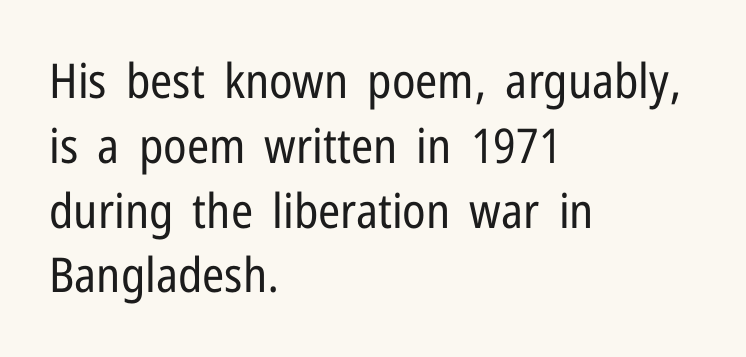
Q: Is the text bold? A: No.
Q: Is the text italic (slanted)? A: No, it is upright.
Q: Is the typeface a serif or a sans-serif typeface? A: Sans-serif.
Q: Is the text underlined? A: No.
Q: How is the paragraph aligned? A: Left-aligned.
Q: Is the spacing between letters normal or unusually wide? A: Normal.
Q: Is the spacing between lines tight, normal or loose? A: Normal.
Q: Width (condensed, normal, or wide)? A: Condensed.
Q: Stroke contrast? A: Low.
Q: x-height? A: Medium.
Q: Monospaced? A: No.
